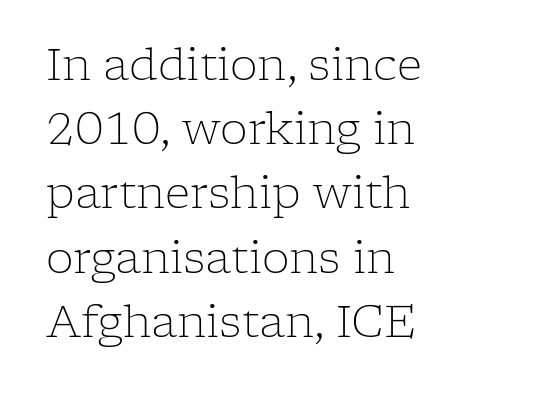
The image shows 44 px light serif type, upright; set left-aligned, normal line spacing (1.46x), normal letter spacing, not underlined; low stroke contrast and a medium x-height.
